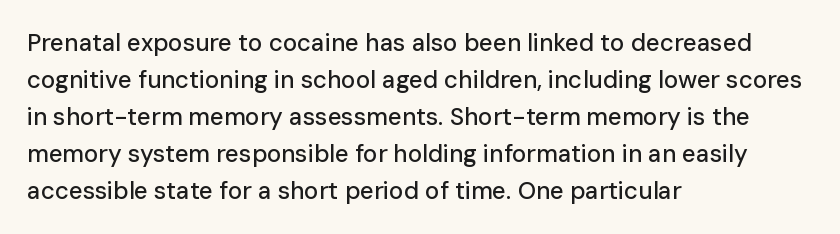
The image shows 24 px text type, upright; set left-aligned, normal line spacing (1.54x), normal letter spacing, not underlined.
